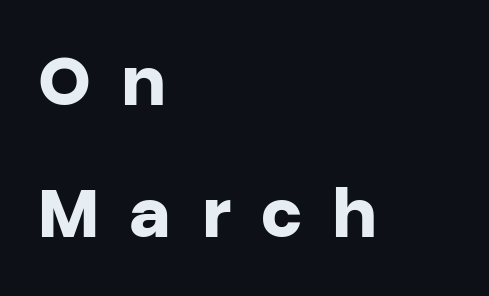
{"serif": "no", "italic": "no", "bold": "yes", "weight": "heavy", "width": "normal", "stroke_contrast": "low", "x_height": "large", "monospaced": "no", "underline": "no", "align": "left", "line_spacing": "loose", "line_spacing_ratio": 1.97, "letter_spacing": "wide", "letter_spacing_em": 0.45, "glyph_px": 67}
